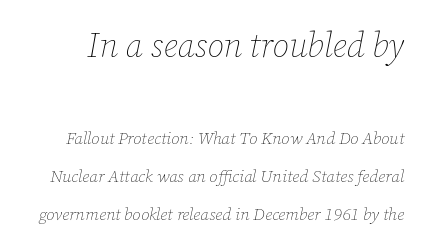
Q: Is the text bold? A: No.
Q: Is the text italic (slanted)? A: Yes, it leans right by about 12 degrees.
Q: Is the text underlined? A: No.
Q: Is the spacing between letters normal or unusually wide? A: Normal.
Q: Is the spacing between lines tight, normal or loose? A: Loose.
Q: Which block of text is set in a larger size, the first (top) or the second (bottom)? A: The first (top) one.
Q: Width (condensed, normal, or wide)? A: Normal.
Q: Stroke contrast? A: Low.
Q: x-height? A: Medium.
Q: Monospaced? A: No.
